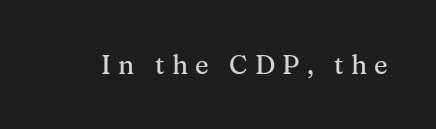
{"italic": "no", "underline": "no", "letter_spacing": "wide", "letter_spacing_em": 0.28, "glyph_px": 26}
